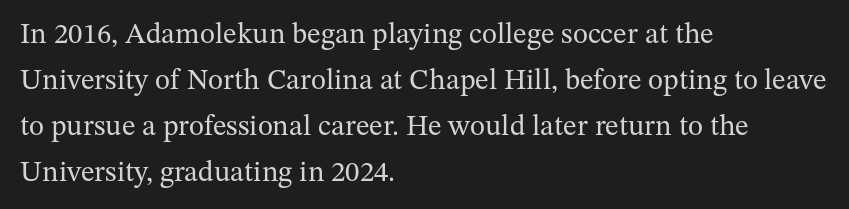
The image shows 29 px regular-weight serif type, upright; set left-aligned, normal line spacing (1.59x), normal letter spacing, not underlined; medium stroke contrast and a medium x-height.
